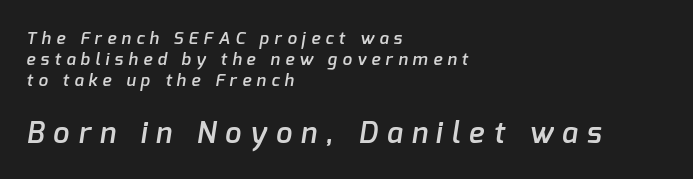
The image shows 29 px semibold sans-serif type; set left-aligned, normal line spacing (1.25x), unusually wide letter spacing (+0.31 em), not underlined; the second (bottom) block is 1.71x larger; low stroke contrast and a medium x-height.
